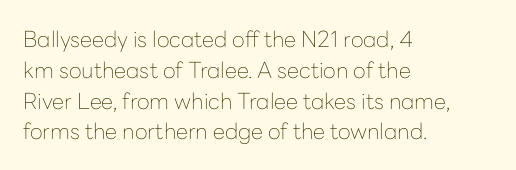
{"italic": "no", "bold": "no", "underline": "no", "align": "left", "line_spacing": "normal", "line_spacing_ratio": 1.4, "letter_spacing": "normal", "letter_spacing_em": 0.0, "glyph_px": 22}
